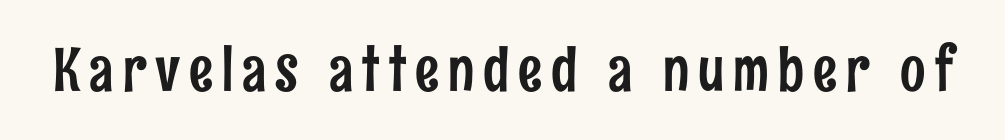
Quick note: not italic, upright. The passage shown is typed in a proportional face where columns would drift. The space directly below the letters is spotless. Unlike a traditional serif, this face leaves its strokes unadorned.
